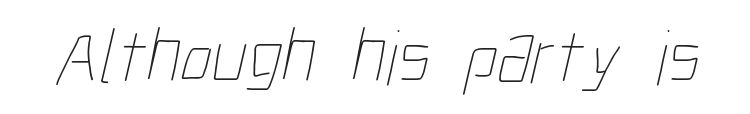
Letter spacing: default. No letter is thick-stroked: the sample isn't bold. The glyphs are unaccompanied by any horizontal stroke below them. The face used here is proportionally spaced, like ordinary book or web type.
